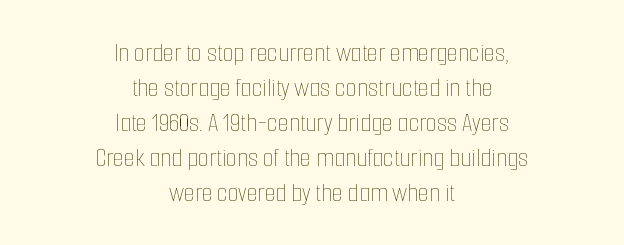
{"italic": "no", "bold": "no", "weight": "thin", "width": "condensed", "stroke_contrast": "low", "x_height": "medium", "monospaced": "no", "underline": "no", "align": "center", "line_spacing": "normal", "line_spacing_ratio": 1.25, "letter_spacing": "normal", "letter_spacing_em": 0.0, "glyph_px": 28}
